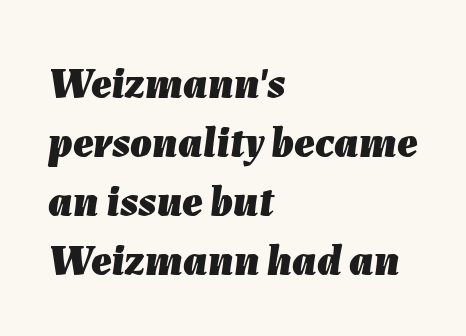
Q: Is the text bold? A: Yes.
Q: Is the text italic (slanted)? A: Yes, it leans right by about 7 degrees.
Q: Is the text underlined? A: No.
Q: How is the paragraph aligned? A: Left-aligned.
Q: Is the spacing between letters normal or unusually wide? A: Normal.
Q: Is the spacing between lines tight, normal or loose? A: Normal.
Q: Width (condensed, normal, or wide)? A: Normal.
Q: Stroke contrast? A: Low.
Q: x-height? A: Medium.
Q: Monospaced? A: No.
